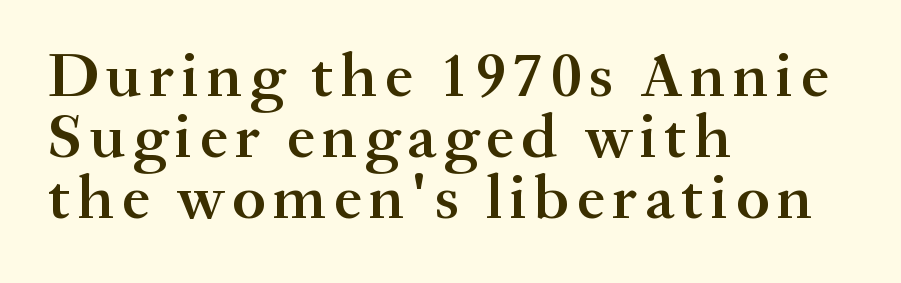
The image shows 63 px semibold serif type, upright; set left-aligned, tight line spacing (0.97x), not underlined; medium stroke contrast and a small x-height.
